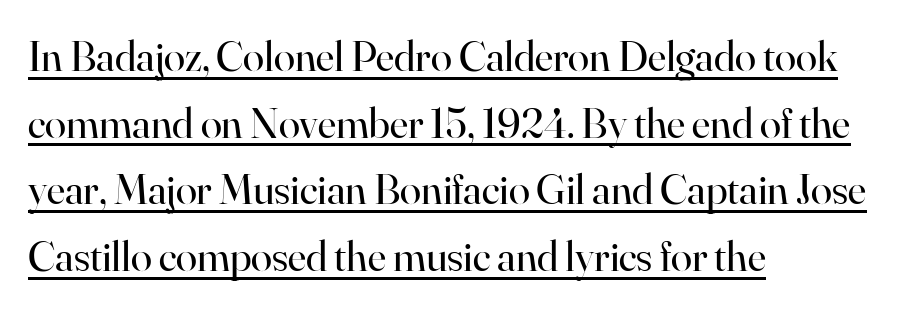
{"serif": "yes", "italic": "no", "bold": "no", "weight": "regular", "width": "normal", "stroke_contrast": "high", "x_height": "small", "monospaced": "no", "underline": "yes", "align": "left", "line_spacing": "normal", "line_spacing_ratio": 1.55, "letter_spacing": "normal", "letter_spacing_em": 0.0, "glyph_px": 43}
